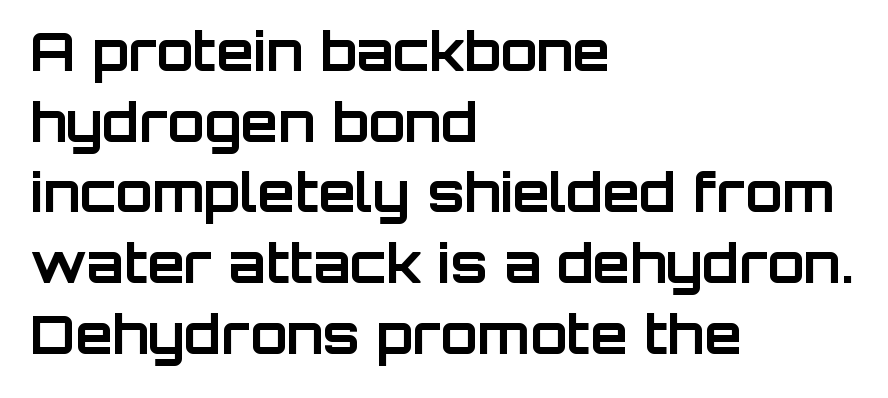
Q: Is the text bold? A: Yes.
Q: Is the text italic (slanted)? A: No, it is upright.
Q: Is the typeface a serif or a sans-serif typeface? A: Sans-serif.
Q: Is the text underlined? A: No.
Q: How is the paragraph aligned? A: Left-aligned.
Q: Is the spacing between letters normal or unusually wide? A: Normal.
Q: Is the spacing between lines tight, normal or loose? A: Normal.
Q: Width (condensed, normal, or wide)? A: Normal.
Q: Stroke contrast? A: Low.
Q: x-height? A: Large.
Q: Monospaced? A: No.
